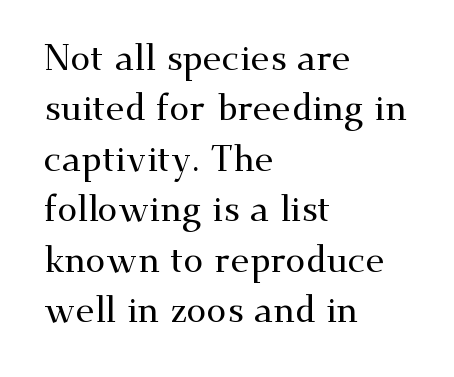
Q: Is the text italic (slanted)? A: No, it is upright.
Q: Is the typeface a serif or a sans-serif typeface? A: Serif.
Q: Is the text underlined? A: No.
Q: How is the paragraph aligned? A: Left-aligned.
Q: Is the spacing between letters normal or unusually wide? A: Normal.
Q: Is the spacing between lines tight, normal or loose? A: Normal.
Q: Width (condensed, normal, or wide)? A: Wide.
Q: Stroke contrast? A: Medium.
Q: x-height? A: Small.
Q: Monospaced? A: No.
